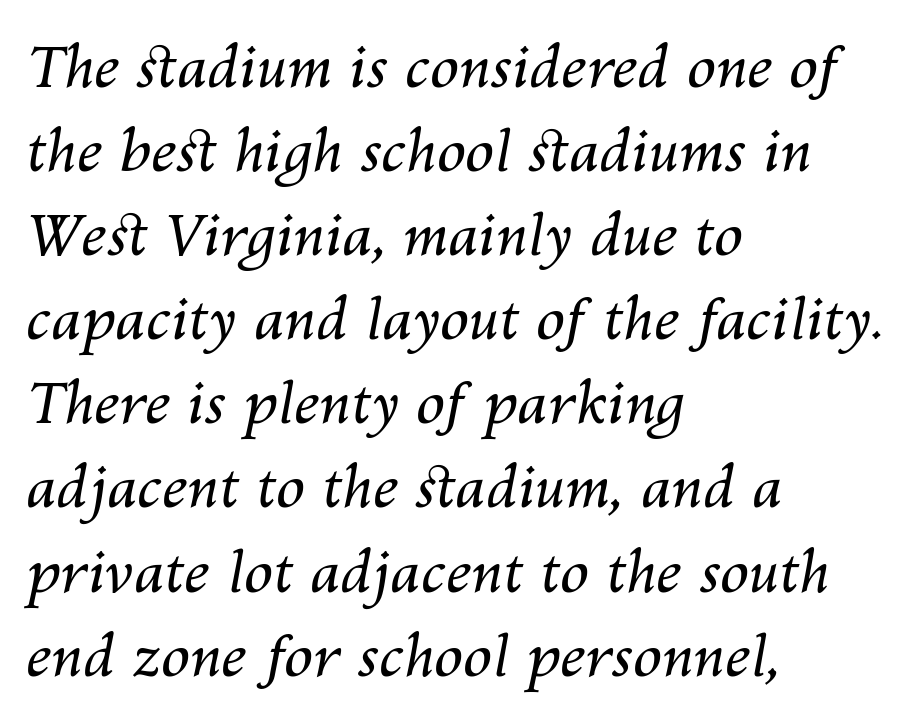
Q: Is the text bold? A: No.
Q: Is the text italic (slanted)? A: Yes, it leans right by about 10 degrees.
Q: Is the text underlined? A: No.
Q: How is the paragraph aligned? A: Left-aligned.
Q: Is the spacing between letters normal or unusually wide? A: Normal.
Q: Is the spacing between lines tight, normal or loose? A: Normal.
Q: Width (condensed, normal, or wide)? A: Normal.
Q: Stroke contrast? A: Medium.
Q: x-height? A: Medium.
Q: Monospaced? A: No.
